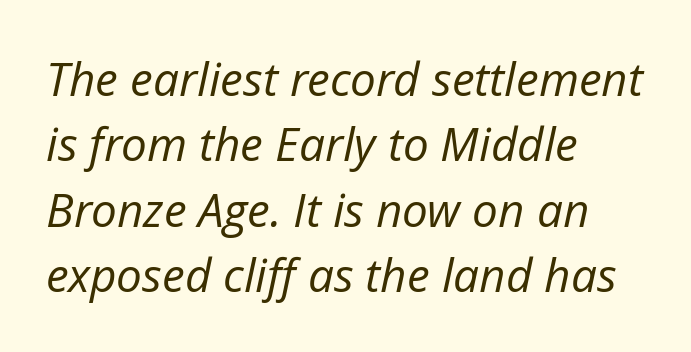
The image shows 46 px regular-weight type, italic (leaning right); set left-aligned, normal line spacing (1.42x), normal letter spacing, not underlined; low stroke contrast and a medium x-height.
